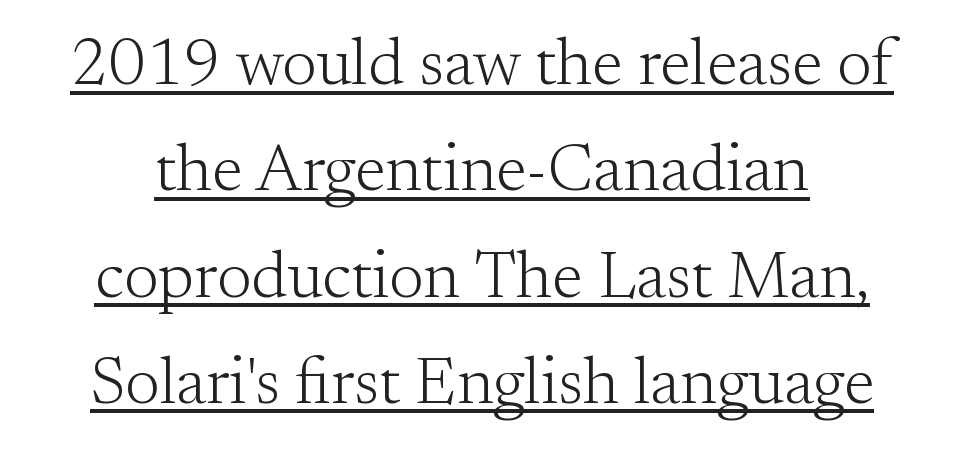
Q: Is the text bold? A: No.
Q: Is the text italic (slanted)? A: No, it is upright.
Q: Is the typeface a serif or a sans-serif typeface? A: Serif.
Q: Is the text underlined? A: Yes.
Q: Is the spacing between letters normal or unusually wide? A: Normal.
Q: Is the spacing between lines tight, normal or loose? A: Normal.
Q: Width (condensed, normal, or wide)? A: Normal.
Q: Stroke contrast? A: Medium.
Q: x-height? A: Small.
Q: Monospaced? A: No.
